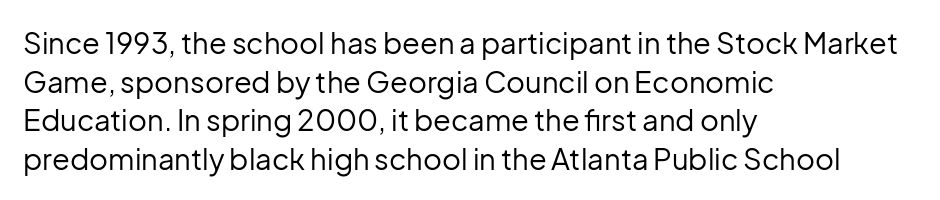
Q: Is the text bold? A: No.
Q: Is the text italic (slanted)? A: No, it is upright.
Q: Is the typeface a serif or a sans-serif typeface? A: Sans-serif.
Q: Is the text underlined? A: No.
Q: How is the paragraph aligned? A: Left-aligned.
Q: Is the spacing between letters normal or unusually wide? A: Normal.
Q: Is the spacing between lines tight, normal or loose? A: Normal.
Q: Width (condensed, normal, or wide)? A: Normal.
Q: Stroke contrast? A: Low.
Q: x-height? A: Medium.
Q: Monospaced? A: No.
